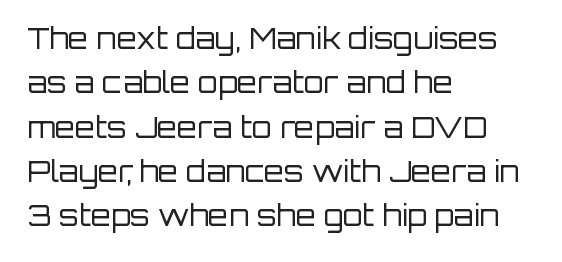
The image shows 29 px regular-weight sans-serif type, upright; set left-aligned, normal line spacing (1.53x), normal letter spacing, not underlined; low stroke contrast and a large x-height.
